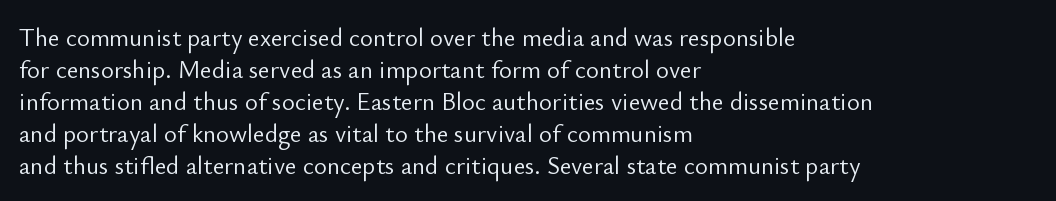
Q: Is the text bold? A: No.
Q: Is the text italic (slanted)? A: No, it is upright.
Q: Is the text underlined? A: No.
Q: How is the paragraph aligned? A: Left-aligned.
Q: Is the spacing between letters normal or unusually wide? A: Normal.
Q: Is the spacing between lines tight, normal or loose? A: Normal.
